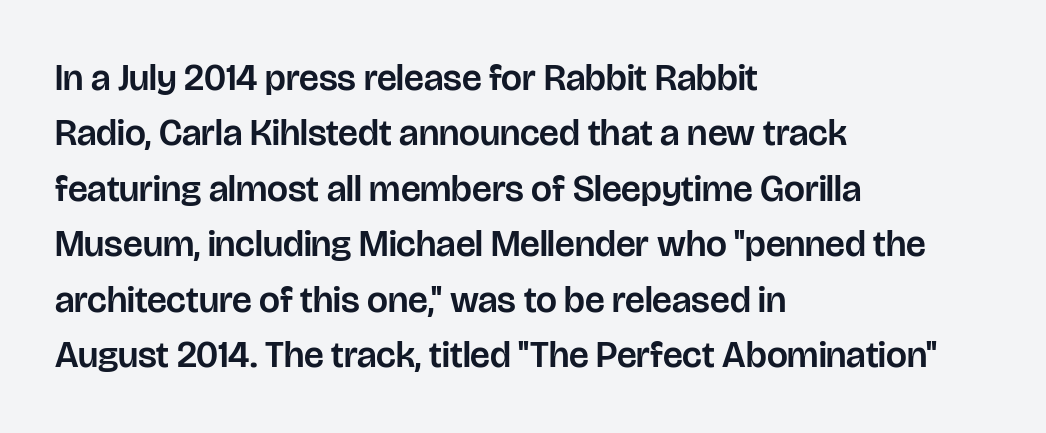
A normal amount of white space separates one row of letters from the next. The glyphs are unaccompanied by any horizontal stroke below them. Is the letter spacing exaggerated? No — it looks like the ordinary default. The glyphs in this specimen are sans serif. The face used here is proportionally spaced, like ordinary book or web type.
